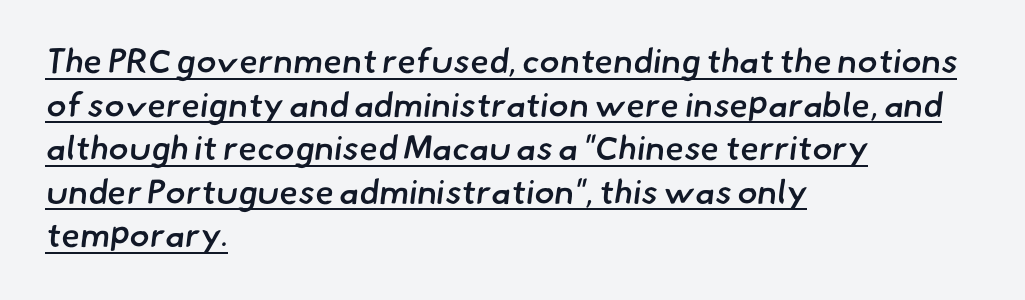
{"serif": "no", "bold": "semi", "weight": "semibold", "width": "normal", "stroke_contrast": "low", "x_height": "small", "monospaced": "no", "underline": "yes", "align": "left", "line_spacing": "normal", "line_spacing_ratio": 1.28, "letter_spacing": "normal", "letter_spacing_em": 0.0, "glyph_px": 34}
